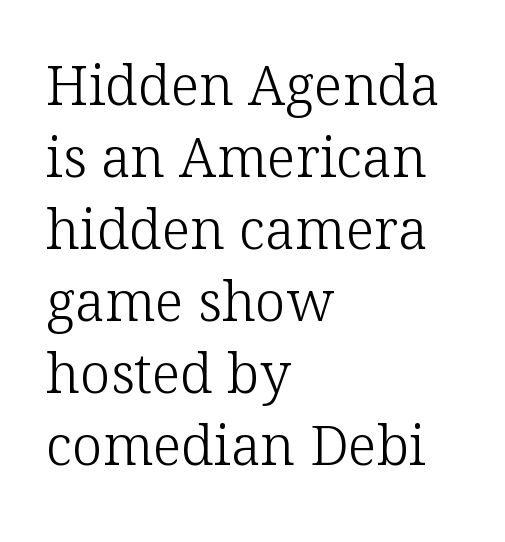
Character widths vary here, with narrow letters taking less room than wide ones. These lines sit exactly where default settings would place them. This sample uses plain, unmodified letter spacing. Weight: in the light-to-regular range. The text block is weighted toward the left margin, trailing off unevenly rightward.
